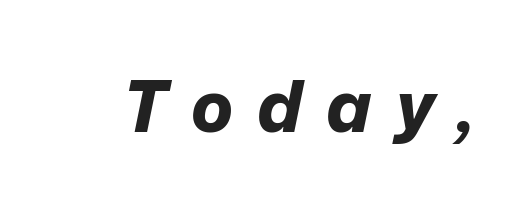
The tracking jumps out immediately: characters are airy and widely separated. Would a proofreader flag this as italicized? Yes. Glance below the letters and you will spot only blank space. Proportional: the letters do not fall into vertical columns. Weight check: bold — yes, fully.
